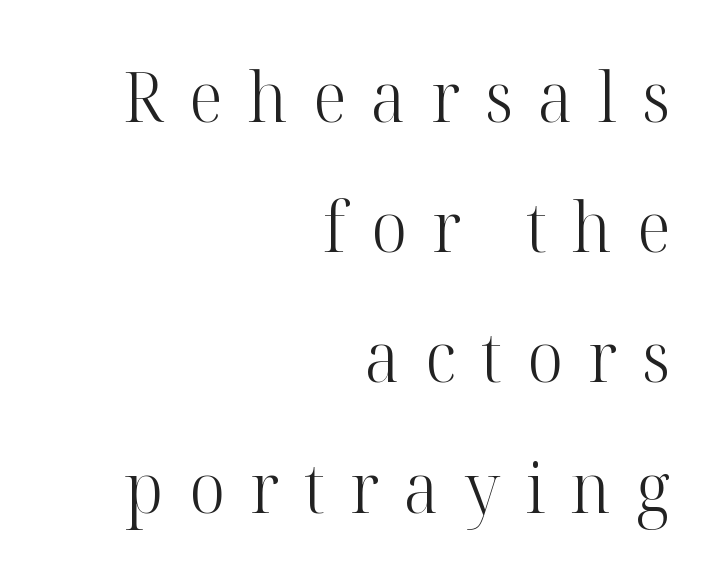
The image shows 70 px light serif type, upright; set right-aligned, line spacing 1.86x, unusually wide letter spacing (+0.36 em), not underlined; high stroke contrast and a medium x-height.
